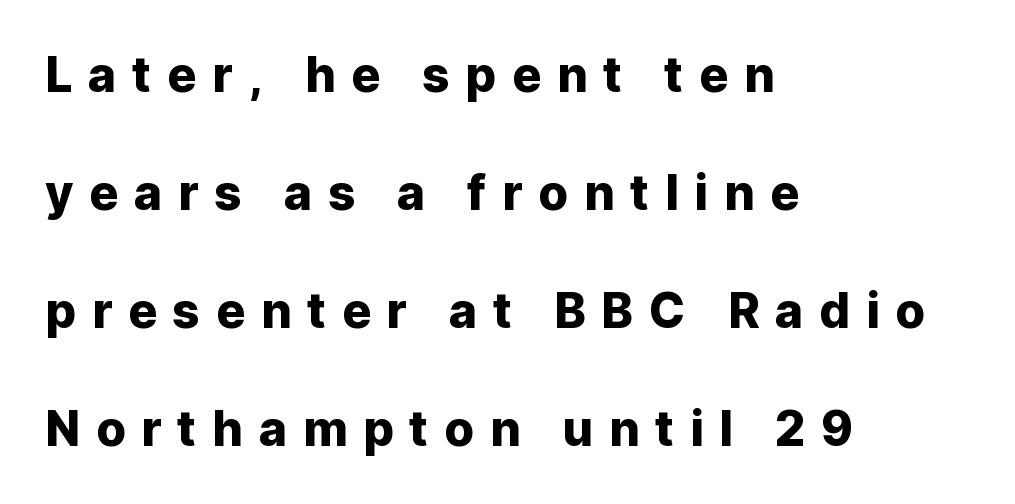
One-word summary of the alignment: left. Honestly, the rows look like they've been pulled way apart. Is this a fixed-width face? No — the glyphs have proportional, varying widths. Rule under the text: the space is simply empty. Do the letters lean? They stand straight. Tracking here is generous; glyphs stand well apart from one another.
